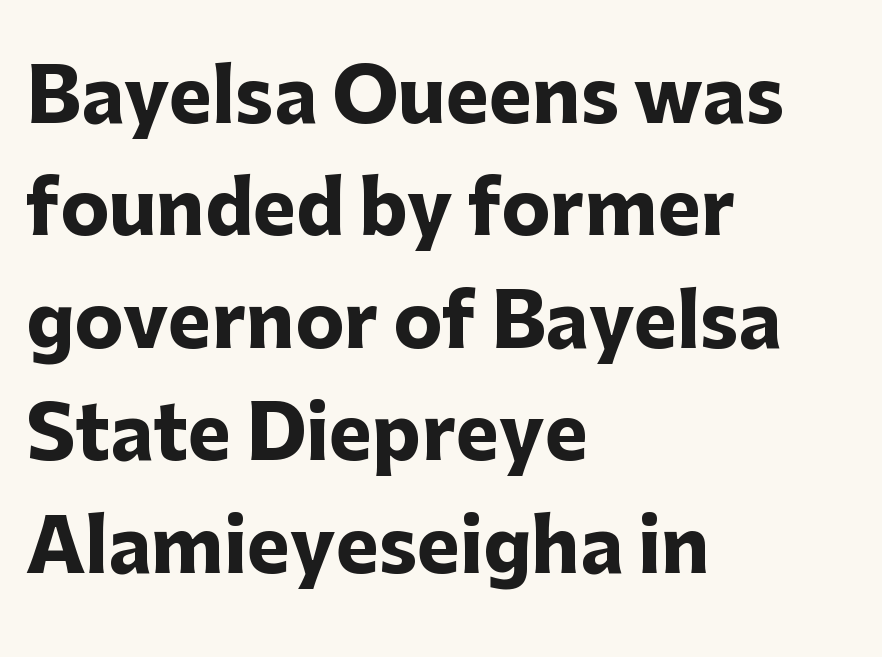
Character widths vary here, with narrow letters taking less room than wide ones. This is roman type, the default non-slanted kind. No word sits above an underline. Observe the ordinary spacing: letters are neighbours, not strangers. Every row of glyphs begins at an identical x-position on the left.
